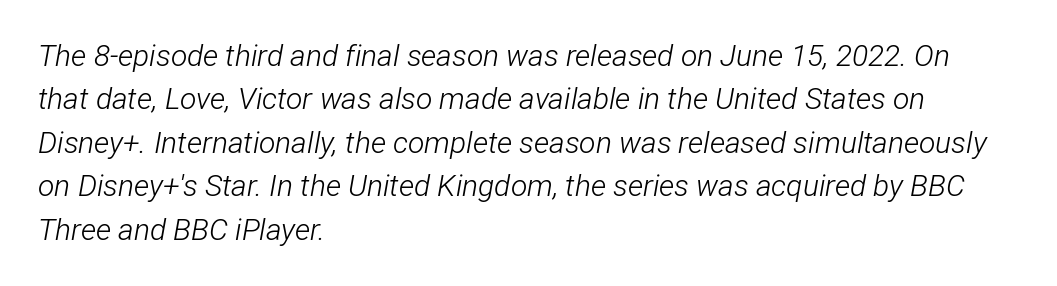
{"italic": "yes", "lean": "right", "slant_degrees": 12, "bold": "no", "weight": "light", "width": "condensed", "stroke_contrast": "low", "x_height": "medium", "monospaced": "no", "underline": "no", "align": "left", "line_spacing": "normal", "line_spacing_ratio": 1.45, "letter_spacing": "normal", "letter_spacing_em": 0.0, "glyph_px": 30}
